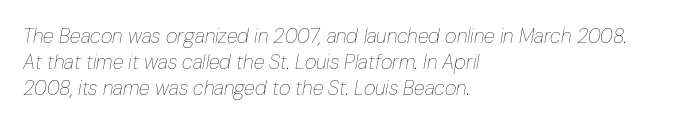
{"italic": "yes", "lean": "right", "slant_degrees": 10, "bold": "no", "underline": "no", "align": "left", "line_spacing": "normal", "line_spacing_ratio": 1.31, "letter_spacing": "normal", "letter_spacing_em": 0.0, "glyph_px": 20}
